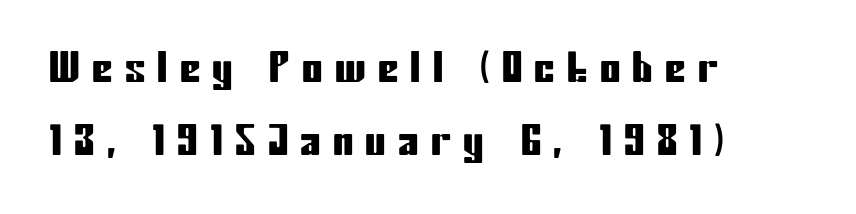
{"serif": "no", "italic": "no", "width": "condensed", "stroke_contrast": "low", "x_height": "medium", "monospaced": "no", "underline": "no", "align": "left", "line_spacing_ratio": 1.79, "letter_spacing": "wide", "letter_spacing_em": 0.3, "glyph_px": 41}
